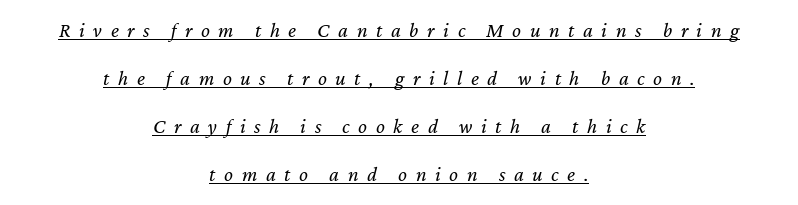
{"italic": "yes", "lean": "right", "slant_degrees": 12, "bold": "no", "underline": "yes", "align": "center", "line_spacing": "loose", "line_spacing_ratio": 2.29, "letter_spacing": "wide", "letter_spacing_em": 0.41, "glyph_px": 21}
